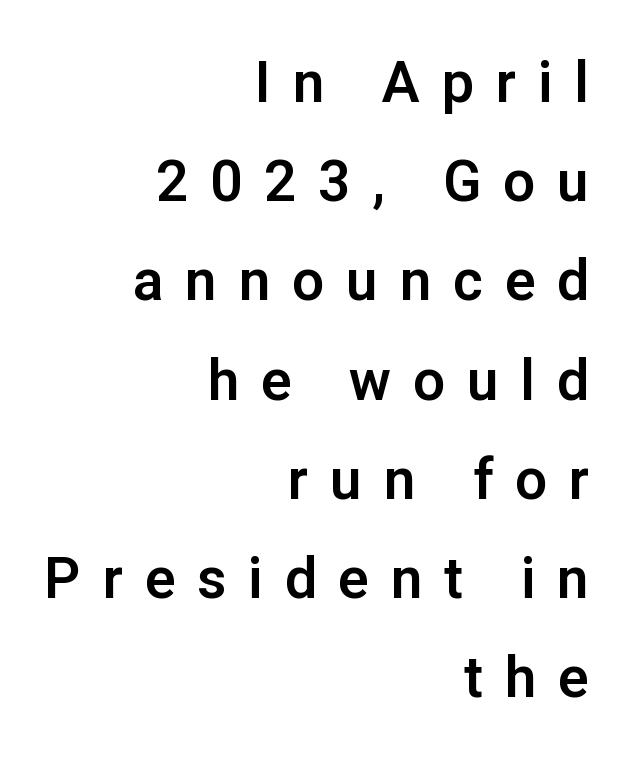
Q: Is the text italic (slanted)? A: No, it is upright.
Q: Is the typeface a serif or a sans-serif typeface? A: Sans-serif.
Q: Is the text underlined? A: No.
Q: How is the paragraph aligned? A: Right-aligned.
Q: Is the spacing between letters normal or unusually wide? A: Unusually wide.
Q: Width (condensed, normal, or wide)? A: Normal.
Q: Stroke contrast? A: Low.
Q: x-height? A: Medium.
Q: Monospaced? A: No.
